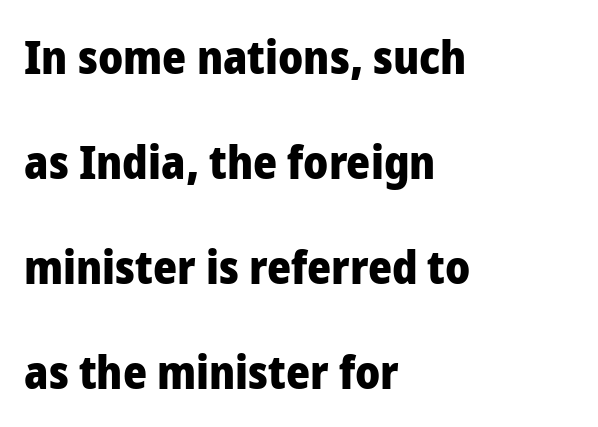
Q: Is the text bold? A: Yes.
Q: Is the text italic (slanted)? A: No, it is upright.
Q: Is the typeface a serif or a sans-serif typeface? A: Sans-serif.
Q: Is the text underlined? A: No.
Q: How is the paragraph aligned? A: Left-aligned.
Q: Is the spacing between letters normal or unusually wide? A: Normal.
Q: Is the spacing between lines tight, normal or loose? A: Loose.
Q: Width (condensed, normal, or wide)? A: Normal.
Q: Stroke contrast? A: Low.
Q: x-height? A: Medium.
Q: Monospaced? A: No.
